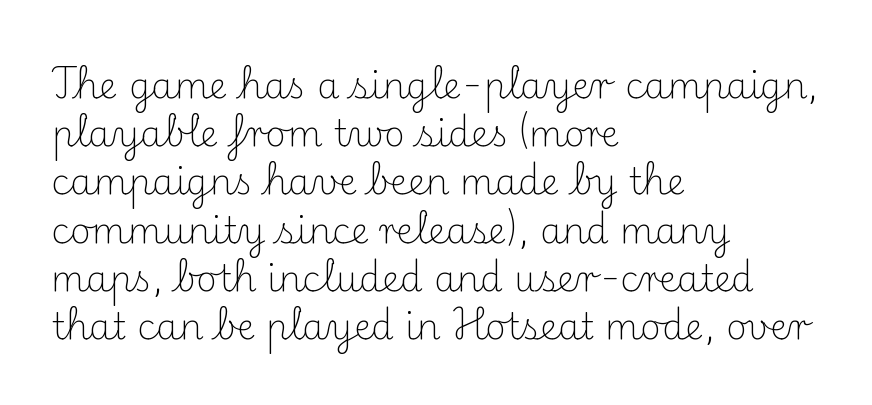
{"serif": "yes", "italic": "no", "bold": "no", "weight": "light", "width": "normal", "stroke_contrast": "medium", "x_height": "small", "monospaced": "no", "underline": "no", "align": "left", "line_spacing": "normal", "line_spacing_ratio": 1.34, "letter_spacing": "normal", "letter_spacing_em": 0.0, "glyph_px": 36}
